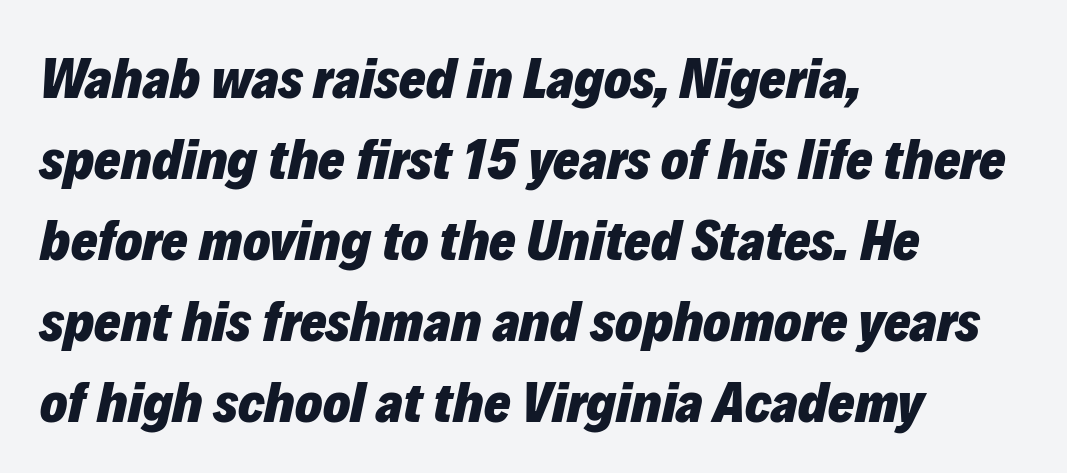
Q: Is the text bold? A: Yes.
Q: Is the text italic (slanted)? A: Yes, it leans right by about 12 degrees.
Q: Is the text underlined? A: No.
Q: How is the paragraph aligned? A: Left-aligned.
Q: Is the spacing between letters normal or unusually wide? A: Normal.
Q: Is the spacing between lines tight, normal or loose? A: Normal.
Q: Width (condensed, normal, or wide)? A: Normal.
Q: Stroke contrast? A: Low.
Q: x-height? A: Medium.
Q: Monospaced? A: No.
